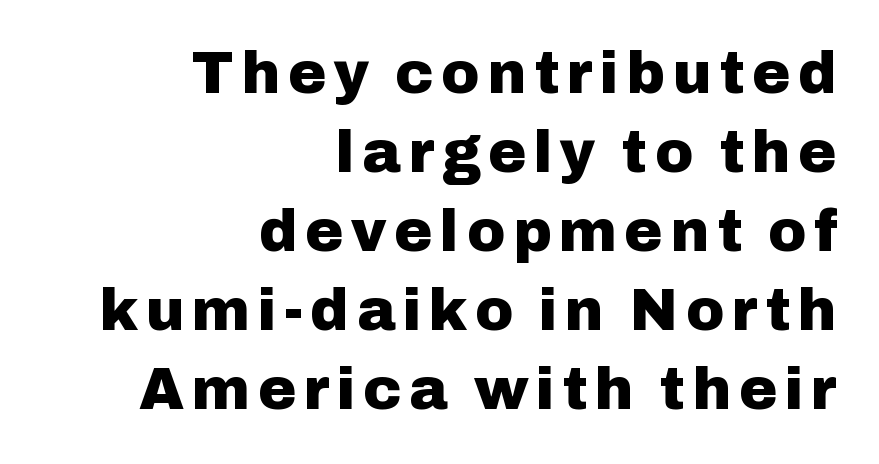
The image shows 58 px heavy sans-serif type, upright; set right-aligned, normal line spacing (1.36x), not underlined; low stroke contrast and a medium x-height.
